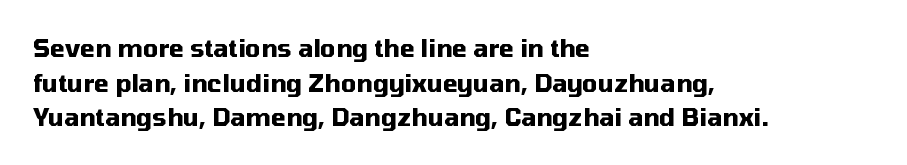
The image shows 24 px bold type, upright; set left-aligned, normal line spacing (1.44x), normal letter spacing, not underlined.
